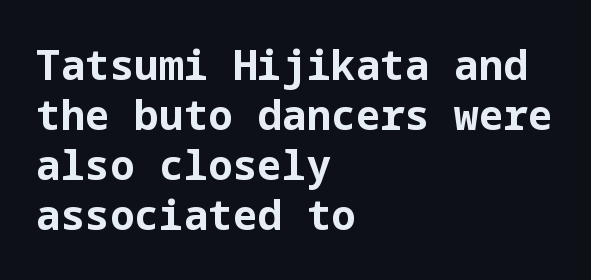
The image shows 41 px bold sans-serif type, upright; set left-aligned, line spacing 1.22x, normal letter spacing, not underlined; low stroke contrast and a medium x-height.
